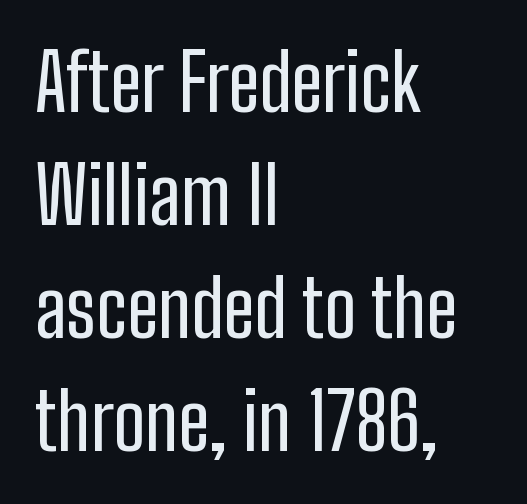
{"serif": "no", "italic": "no", "width": "condensed", "stroke_contrast": "low", "x_height": "medium", "monospaced": "no", "underline": "no", "align": "left", "line_spacing": "normal", "line_spacing_ratio": 1.45, "letter_spacing": "normal", "letter_spacing_em": 0.0, "glyph_px": 78}
